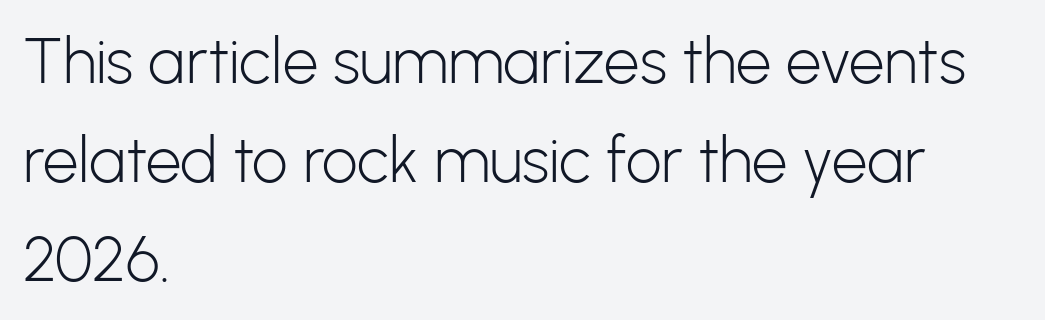
The rendering keeps characters at their native spacing. Regarding leading, the lines here are spaced in the standard way. Check the space under the baseline: it is left empty. The letters look calm and open, with moderate or lighter stems. Examine the stroke ends and you'll find no serifs.
